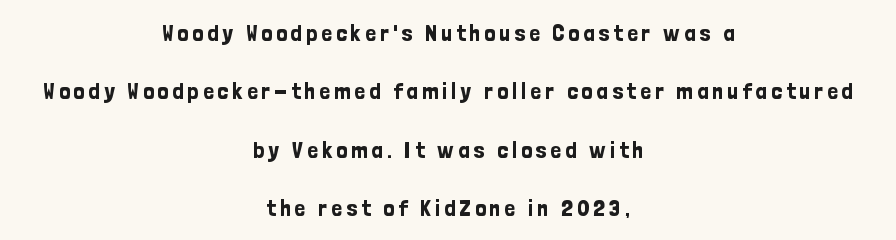
The image shows 24 px text type, upright; set centered, loose line spacing (2.43x), not underlined.
